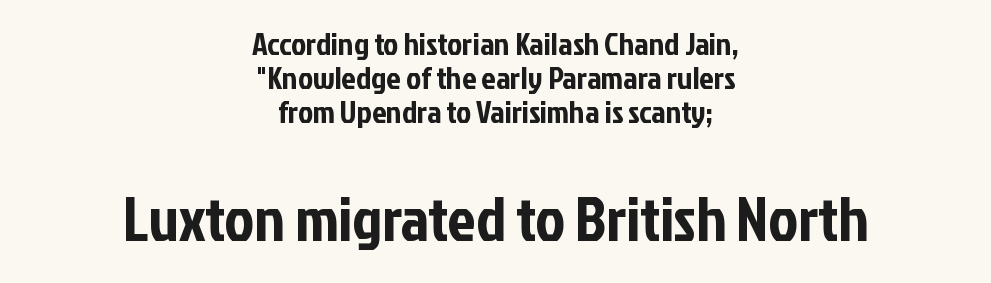
Q: Is the text italic (slanted)? A: No, it is upright.
Q: Is the typeface a serif or a sans-serif typeface? A: Sans-serif.
Q: Is the text underlined? A: No.
Q: How is the paragraph aligned? A: Centered.
Q: Is the spacing between letters normal or unusually wide? A: Normal.
Q: Is the spacing between lines tight, normal or loose? A: Tight.
Q: Which block of text is set in a larger size, the first (top) or the second (bottom)? A: The second (bottom) one.
Q: Width (condensed, normal, or wide)? A: Condensed.
Q: Stroke contrast? A: Low.
Q: x-height? A: Medium.
Q: Monospaced? A: No.
